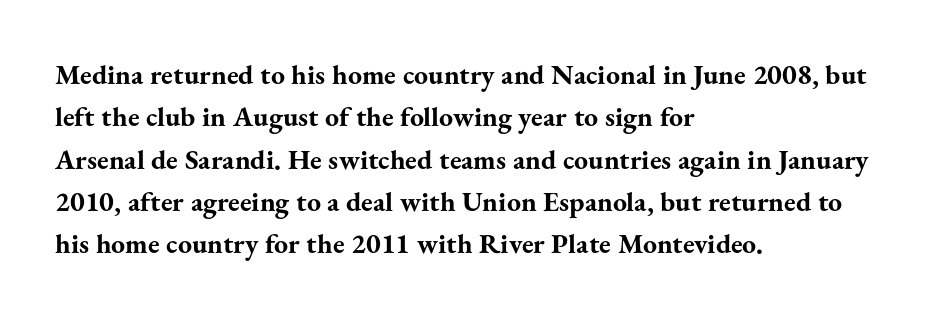
When letters stand straight like this, we call the style roman or upright. The letters sit at their default tracking, neither squeezed nor spread. You can tell from the footed stems that serif type was used. The lines in this sample share a left origin and differ only in where they stop. The rendering uses natural spacing where letterforms have individual widths. The space between consecutive lines is moderate.
